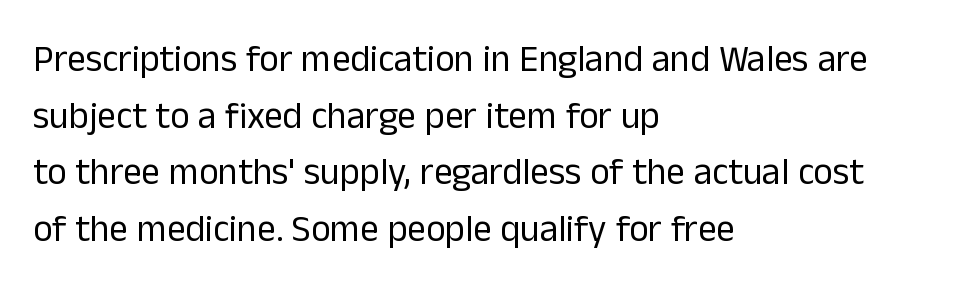
The image shows 37 px regular-weight sans-serif type, upright; set left-aligned, normal line spacing (1.53x), normal letter spacing, not underlined; low stroke contrast and a medium x-height.
